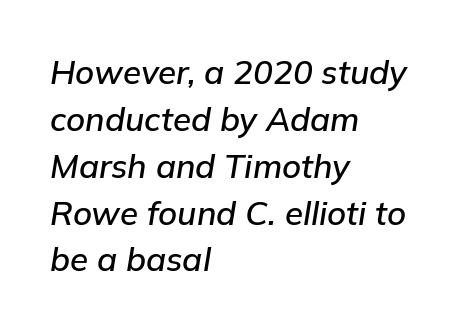
Tracking value appears to be zero — textbook default spacing. Beneath every word, the page is bare. Casual observation: everything's shoved over to the left. The rendering applies a slant to the glyphs.
